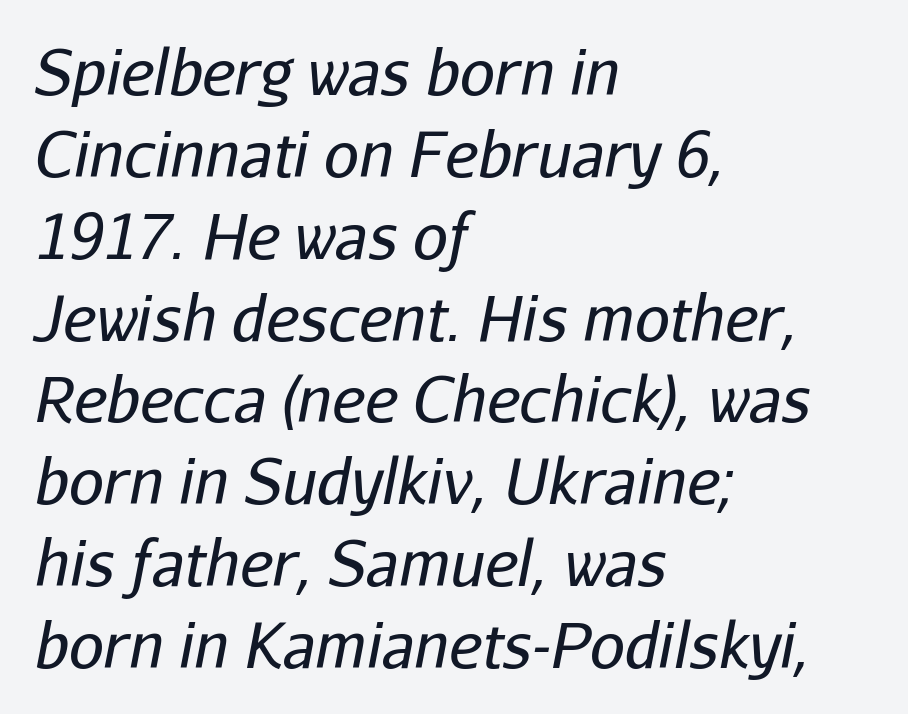
{"italic": "yes", "lean": "right", "slant_degrees": 11, "bold": "no", "weight": "regular", "width": "normal", "stroke_contrast": "low", "x_height": "medium", "monospaced": "no", "underline": "no", "align": "left", "line_spacing": "normal", "line_spacing_ratio": 1.32, "letter_spacing": "normal", "letter_spacing_em": 0.0, "glyph_px": 62}
